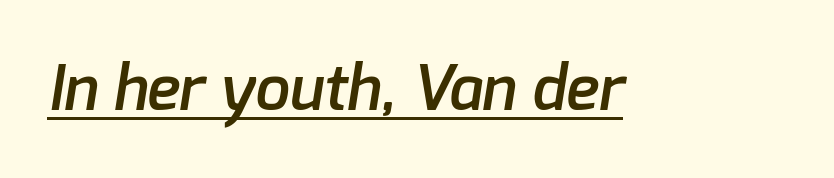
{"serif": "no", "bold": "semi", "weight": "semibold", "width": "normal", "stroke_contrast": "low", "x_height": "medium", "monospaced": "no", "underline": "yes", "letter_spacing": "normal", "letter_spacing_em": 0.0, "glyph_px": 62}
